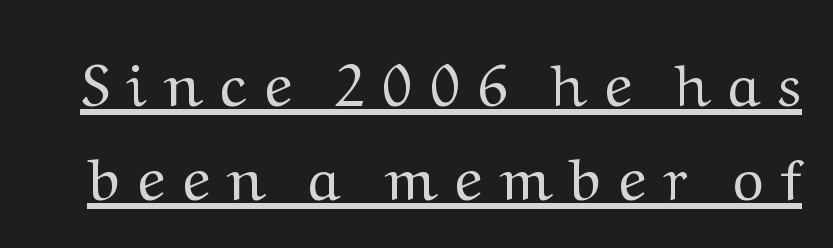
How are the letters spaced? Widely, with obvious added tracking. Type style note: has serifs. The rows are spaced the way most documents space them. Counters stay open thanks to moderate or lighter strokes.
